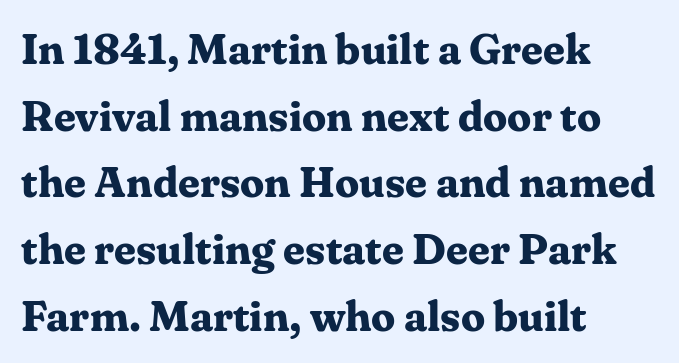
Q: Is the text bold? A: Yes.
Q: Is the text italic (slanted)? A: No, it is upright.
Q: Is the typeface a serif or a sans-serif typeface? A: Serif.
Q: Is the text underlined? A: No.
Q: How is the paragraph aligned? A: Left-aligned.
Q: Is the spacing between letters normal or unusually wide? A: Normal.
Q: Is the spacing between lines tight, normal or loose? A: Normal.
Q: Width (condensed, normal, or wide)? A: Normal.
Q: Stroke contrast? A: Medium.
Q: x-height? A: Medium.
Q: Monospaced? A: No.
